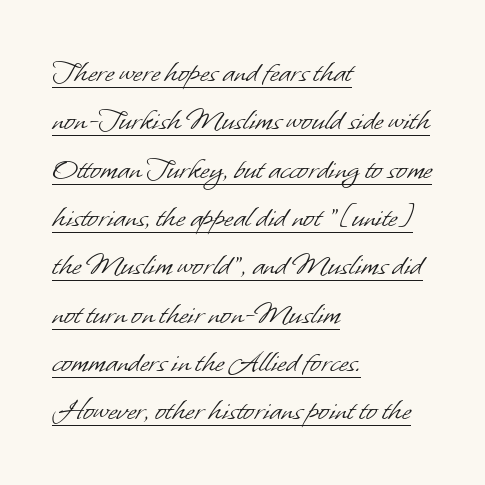
This is sans-serif lettering, the kind often seen on screens and signage. The ragged edge is on the right, which tells us the setting is flush left. You could not count columns in this text — the font is proportionally spaced. These lines sit exactly where default settings would place them.
